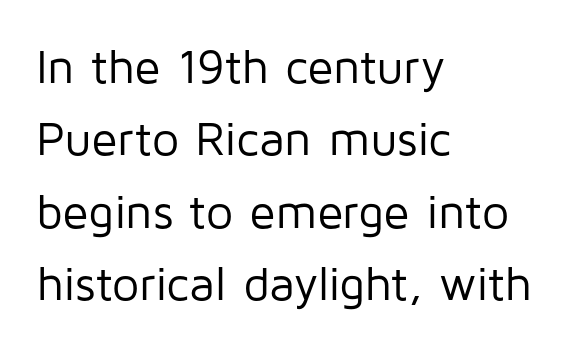
Stroke mass is kept to a normal reading level or below. This is the regular roman posture of the typeface. Leading: standard. Caption: standard tracking, unaltered. A classic flush-left, rag-right setting is used for this passage.
